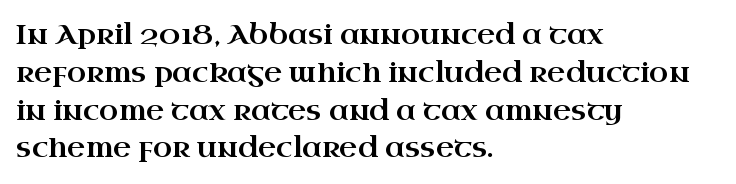
{"serif": "yes", "italic": "no", "width": "wide", "stroke_contrast": "high", "x_height": "small", "monospaced": "no", "underline": "no", "align": "left", "line_spacing": "normal", "line_spacing_ratio": 1.35, "letter_spacing": "normal", "letter_spacing_em": 0.0, "glyph_px": 28}
